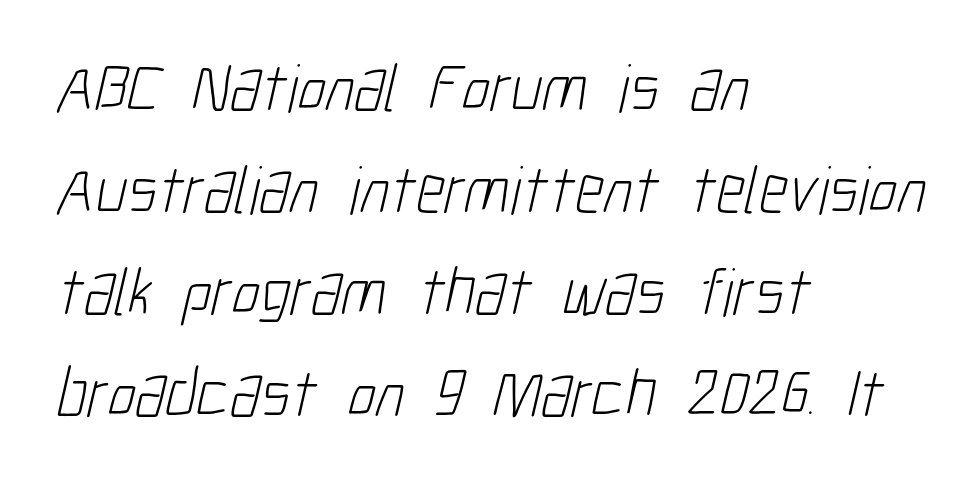
Spacing verdict: proportional, widths tailored to each character. Nothing sits at the stroke ends, so this counts as sans-serif. Check the space under the baseline: it is left empty. This block has exactly the height ordinary leading produces. Nobody touched the tracking dial on this one.
